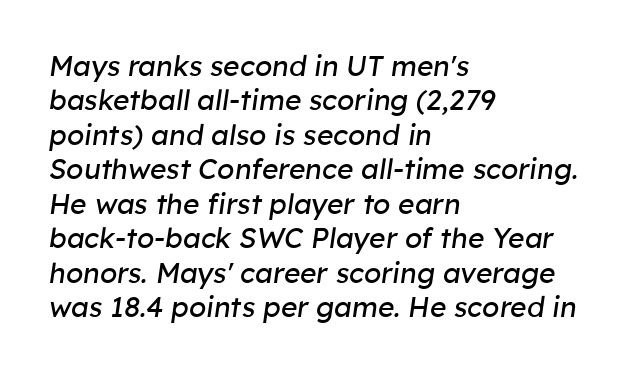
{"italic": "yes", "lean": "right", "slant_degrees": 8, "bold": "no", "weight": "regular", "width": "normal", "stroke_contrast": "low", "x_height": "medium", "monospaced": "no", "underline": "no", "align": "left", "line_spacing_ratio": 1.23, "letter_spacing": "normal", "letter_spacing_em": 0.0, "glyph_px": 28}
